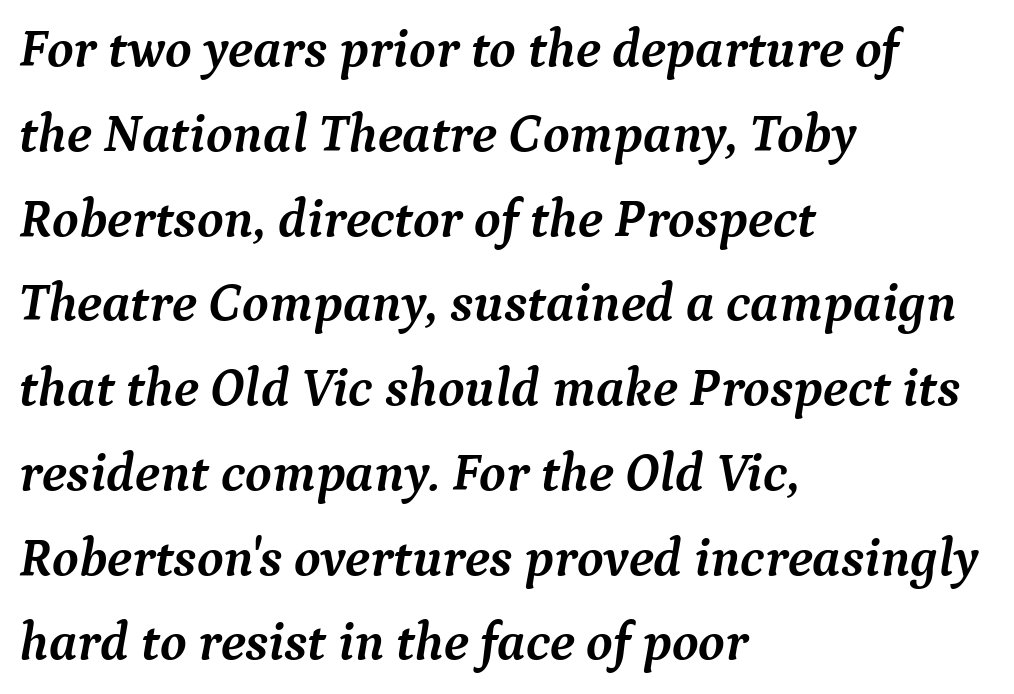
Leading matches the norm, producing a regular column. Glyph-to-glyph distance matches everyday printed text. When letters slant like this, we call the style italic. The type family on display is of the serif kind.
